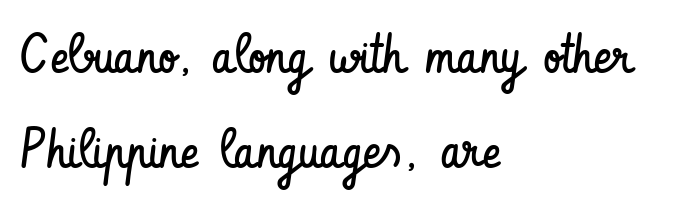
{"serif": "no", "italic": "no", "bold": "no", "weight": "regular", "width": "condensed", "stroke_contrast": "low", "x_height": "small", "monospaced": "no", "underline": "no", "align": "left", "line_spacing_ratio": 1.73, "letter_spacing": "normal", "letter_spacing_em": 0.0, "glyph_px": 55}
